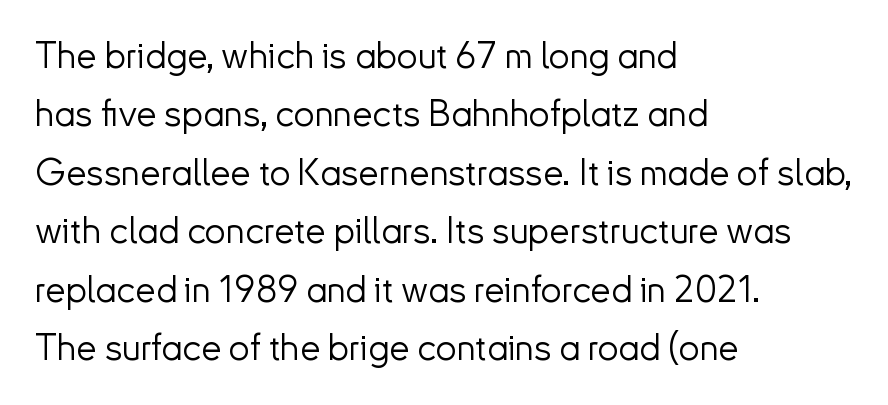
{"serif": "no", "italic": "no", "bold": "no", "weight": "light", "width": "normal", "stroke_contrast": "low", "x_height": "small", "monospaced": "no", "underline": "no", "align": "left", "line_spacing": "normal", "line_spacing_ratio": 1.58, "letter_spacing": "normal", "letter_spacing_em": 0.0, "glyph_px": 37}
